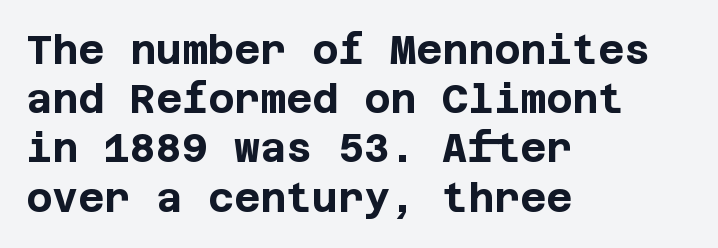
{"serif": "no", "italic": "no", "bold": "yes", "weight": "bold", "width": "normal", "stroke_contrast": "low", "x_height": "large", "underline": "no", "align": "left", "line_spacing_ratio": 1.23, "letter_spacing": "normal", "letter_spacing_em": 0.0, "glyph_px": 40}
